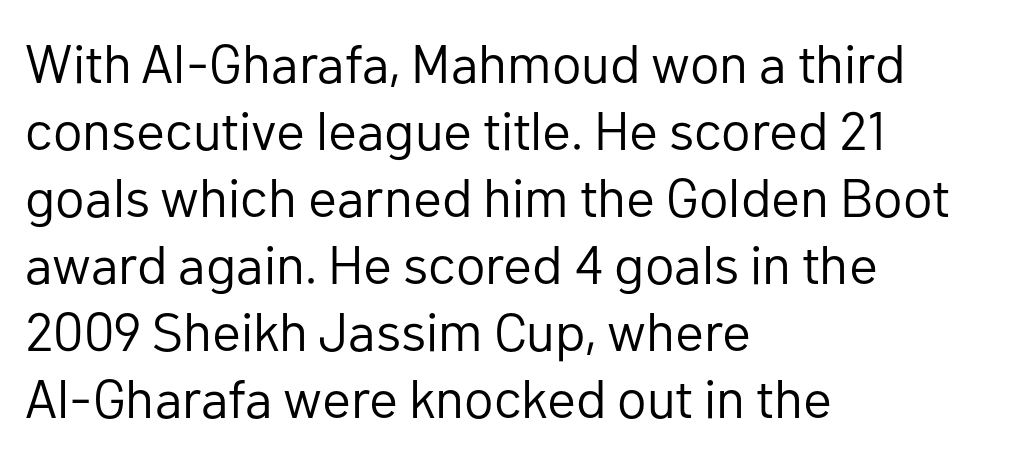
Look at the tracking — it's just the regular setting, nothing added. All the whitespace from short lines collects on the right. The font's upright variant was chosen for this text. Does the type have serifs? No, each stem ends abruptly.
